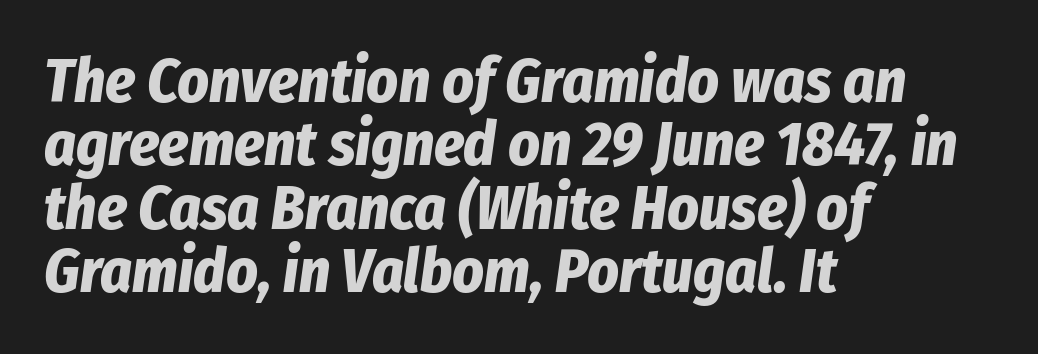
This sample has the flowing, uneven cadence of proportional lettering. These words are printed bold, with thick strokes throughout. If you drew a ruler down the left edge, every line would touch it. If you drew a line through each stem, it would be angled.
